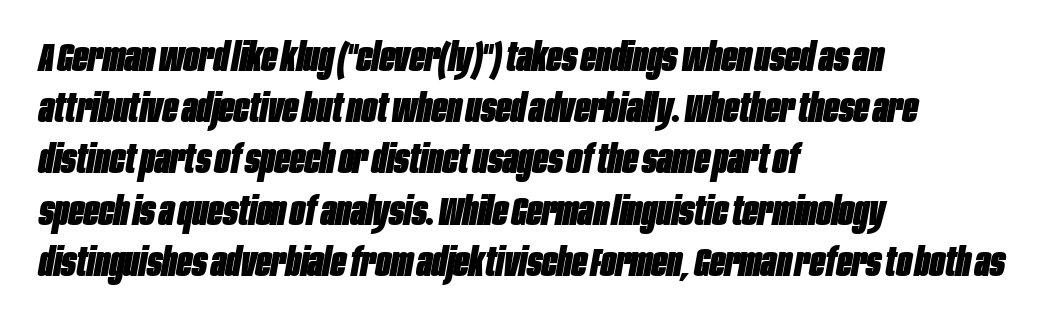
{"italic": "yes", "lean": "right", "slant_degrees": 10, "bold": "yes", "weight": "heavy", "width": "condensed", "stroke_contrast": "low", "x_height": "large", "monospaced": "no", "underline": "no", "align": "left", "line_spacing": "normal", "line_spacing_ratio": 1.28, "letter_spacing": "normal", "letter_spacing_em": 0.0, "glyph_px": 40}
